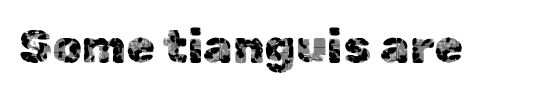
Words float on clear page, feet unadorned. Upright lettering throughout. The letters advance in unequal steps, a hallmark of proportional type. Are there feet on the stems? There aren't — it's a sans. The rendering keeps characters at their native spacing.
